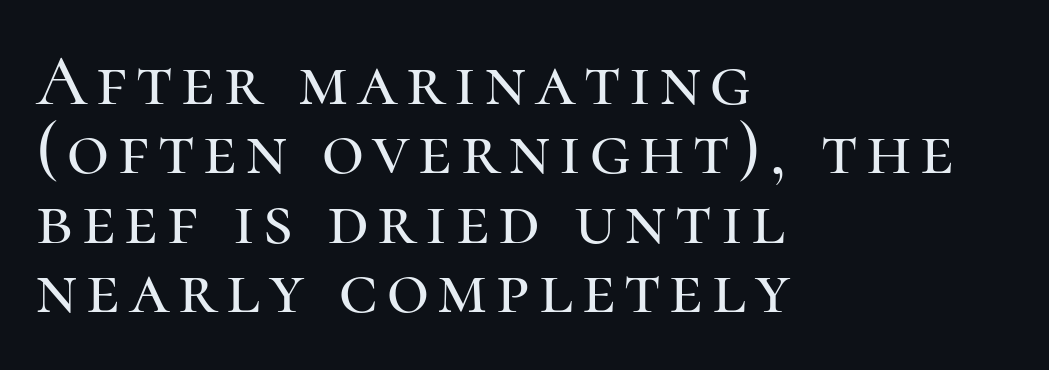
Q: Is the text italic (slanted)? A: No, it is upright.
Q: Is the typeface a serif or a sans-serif typeface? A: Serif.
Q: Is the text underlined? A: No.
Q: How is the paragraph aligned? A: Left-aligned.
Q: Is the spacing between lines tight, normal or loose? A: Tight.
Q: Width (condensed, normal, or wide)? A: Normal.
Q: Stroke contrast? A: High.
Q: x-height? A: Medium.
Q: Monospaced? A: No.
